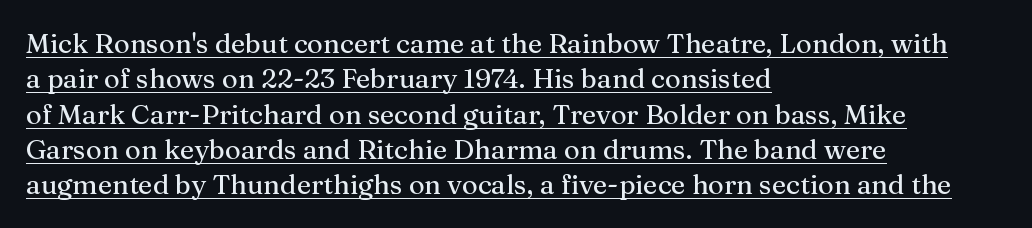
The image shows 27 px text type, upright; set left-aligned, normal line spacing (1.31x), normal letter spacing, underlined.
